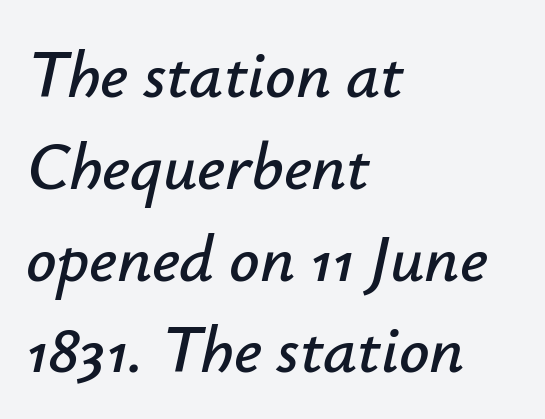
Q: Is the text italic (slanted)? A: Yes, it leans right by about 12 degrees.
Q: Is the text underlined? A: No.
Q: How is the paragraph aligned? A: Left-aligned.
Q: Is the spacing between letters normal or unusually wide? A: Normal.
Q: Is the spacing between lines tight, normal or loose? A: Normal.
Q: Width (condensed, normal, or wide)? A: Normal.
Q: Stroke contrast? A: Low.
Q: x-height? A: Small.
Q: Monospaced? A: No.
